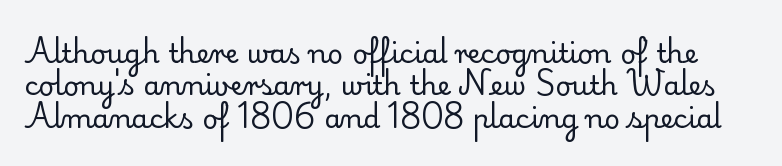
{"italic": "no", "bold": "no", "underline": "no", "line_spacing_ratio": 1.2, "letter_spacing": "normal", "letter_spacing_em": 0.0, "glyph_px": 27}
